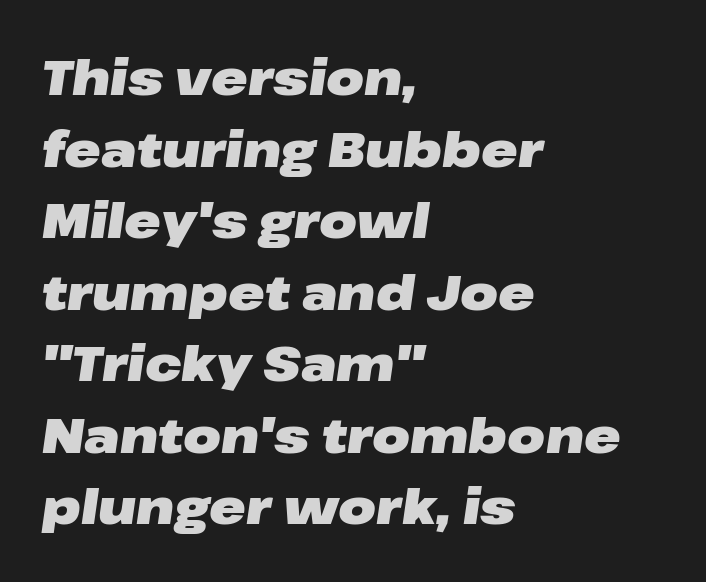
Here the designer chose a conventional face with non-uniform glyph widths. The axis of the letterforms is tilted away from vertical. The line texture is even and compact thanks to regular tracking. Short and long lines alike share a common starting point at left. Students, this is bold: see how much ink each stroke carries. The block of text has a typical density, with ordinary space between rows.
